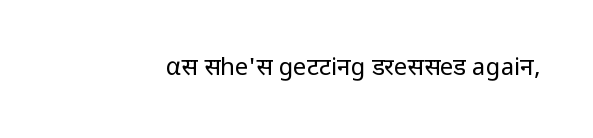
Q: Is the text bold? A: No.
Q: Is the text italic (slanted)? A: No, it is upright.
Q: Is the text underlined? A: No.
Q: Is the spacing between letters normal or unusually wide? A: Normal.
